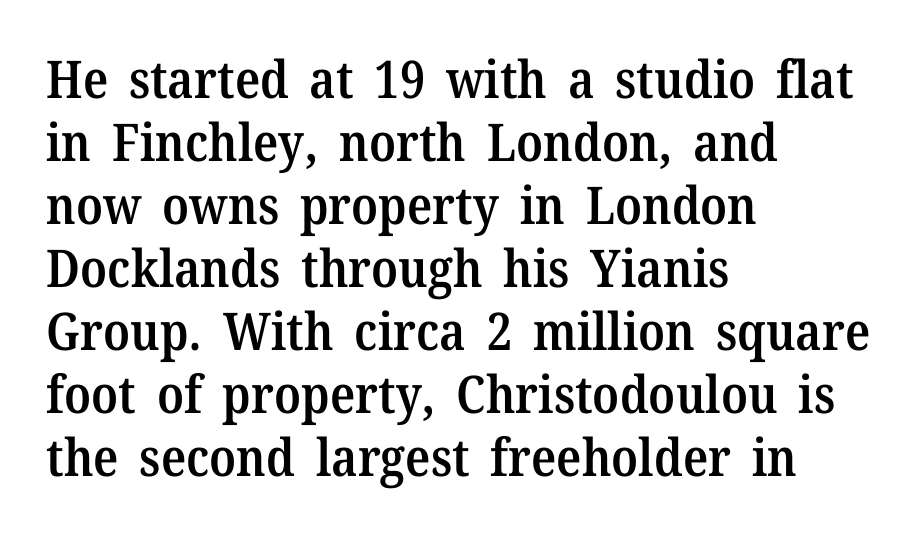
Q: Is the text bold? A: Semi-bold.
Q: Is the text italic (slanted)? A: No, it is upright.
Q: Is the typeface a serif or a sans-serif typeface? A: Serif.
Q: Is the text underlined? A: No.
Q: How is the paragraph aligned? A: Left-aligned.
Q: Is the spacing between letters normal or unusually wide? A: Normal.
Q: Width (condensed, normal, or wide)? A: Normal.
Q: Stroke contrast? A: Medium.
Q: x-height? A: Medium.
Q: Monospaced? A: No.
